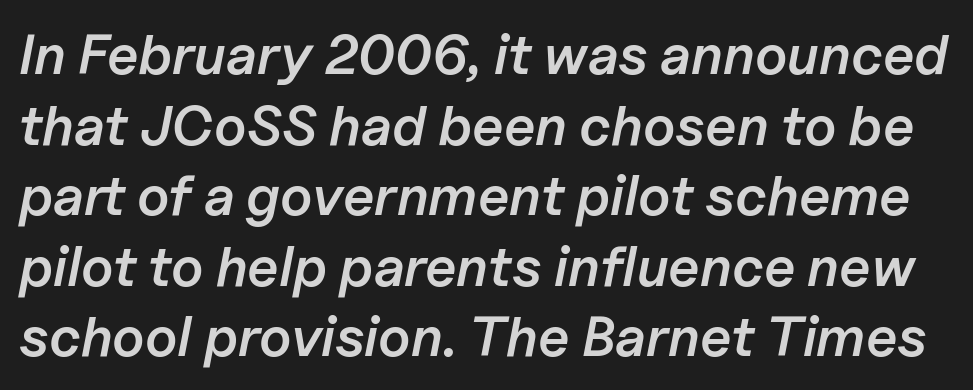
The image shows 56 px semibold type, italic (leaning right); set normal line spacing (1.26x), normal letter spacing, not underlined; low stroke contrast and a medium x-height.
